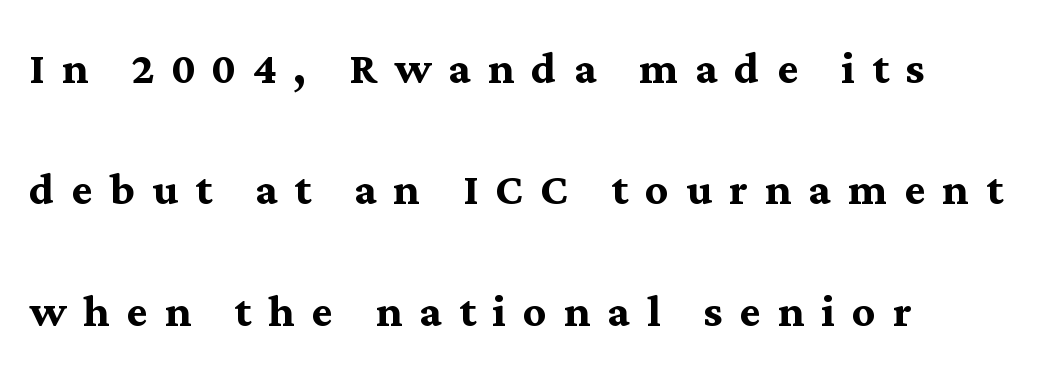
{"serif": "yes", "italic": "no", "bold": "yes", "weight": "semibold", "width": "normal", "stroke_contrast": "medium", "x_height": "medium", "monospaced": "no", "underline": "no", "align": "left", "line_spacing": "loose", "line_spacing_ratio": 2.13, "letter_spacing": "wide", "letter_spacing_em": 0.3, "glyph_px": 57}
